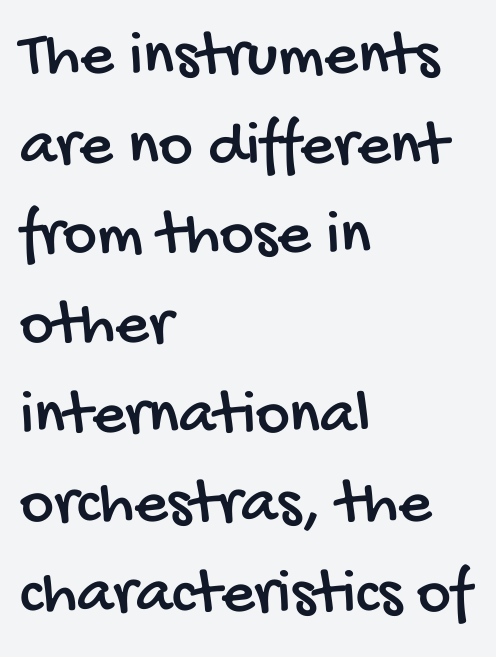
Q: Is the typeface a serif or a sans-serif typeface? A: Sans-serif.
Q: Is the text underlined? A: No.
Q: How is the paragraph aligned? A: Left-aligned.
Q: Is the spacing between letters normal or unusually wide? A: Normal.
Q: Is the spacing between lines tight, normal or loose? A: Normal.
Q: Width (condensed, normal, or wide)? A: Condensed.
Q: Stroke contrast? A: Low.
Q: x-height? A: Large.
Q: Monospaced? A: No.
